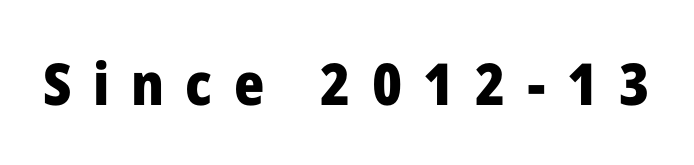
The image shows 58 px heavy sans-serif type, upright; set unusually wide letter spacing (+0.37 em), not underlined; low stroke contrast and a medium x-height.
